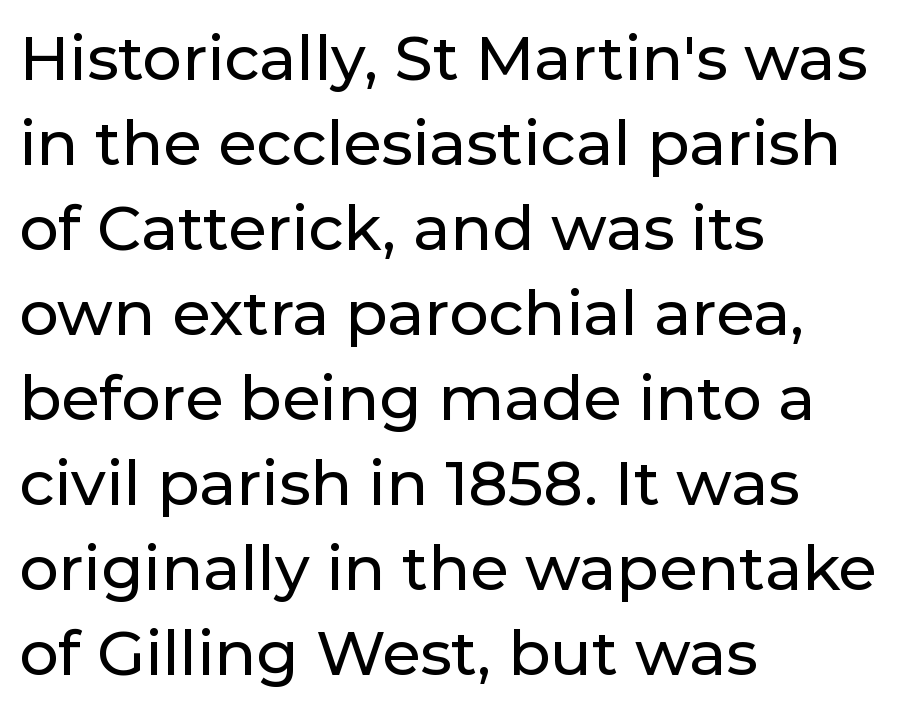
Line spacing here is normal. Every stem runs plumb, perpendicular to the baseline. Proportional: the letters do not fall into vertical columns. Here the glyphs are tracked normally, forming tight word shapes. The strip under each line holds only bare page. The setting favours the left margin, as ordinary paragraphs usually do.
